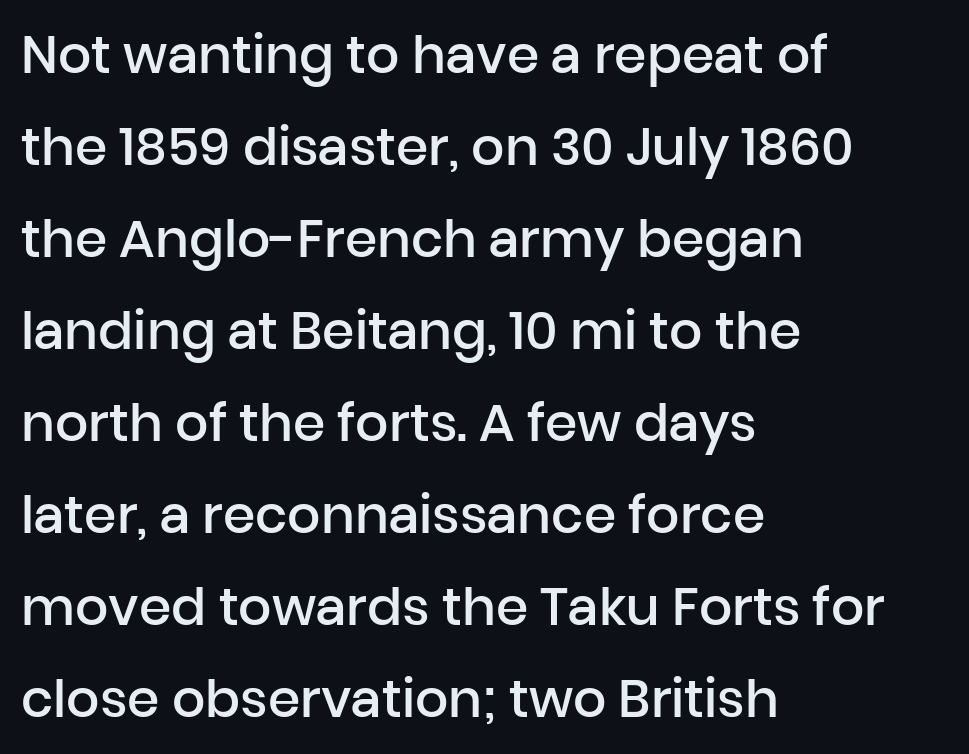
{"serif": "no", "italic": "no", "bold": "semi", "weight": "semibold", "width": "normal", "stroke_contrast": "low", "x_height": "medium", "monospaced": "no", "underline": "no", "align": "left", "line_spacing_ratio": 1.77, "letter_spacing": "normal", "letter_spacing_em": 0.0, "glyph_px": 52}
